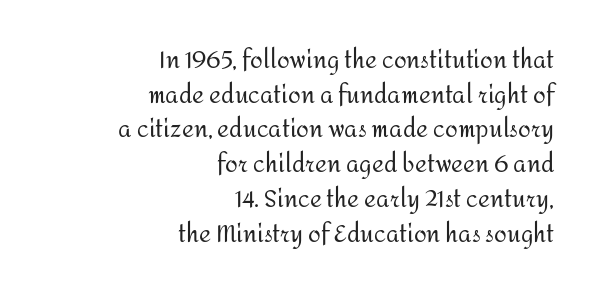
{"italic": "no", "bold": "no", "underline": "no", "align": "right", "line_spacing": "normal", "line_spacing_ratio": 1.51, "letter_spacing": "normal", "letter_spacing_em": 0.0, "glyph_px": 23}
